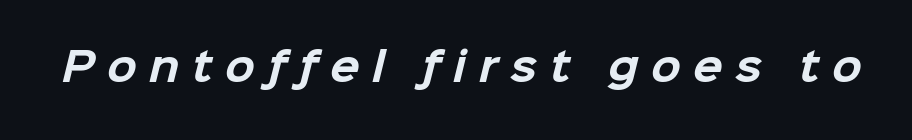
{"serif": "no", "bold": "yes", "weight": "bold", "width": "normal", "stroke_contrast": "low", "x_height": "medium", "monospaced": "no", "underline": "no", "letter_spacing": "wide", "letter_spacing_em": 0.32, "glyph_px": 39}
